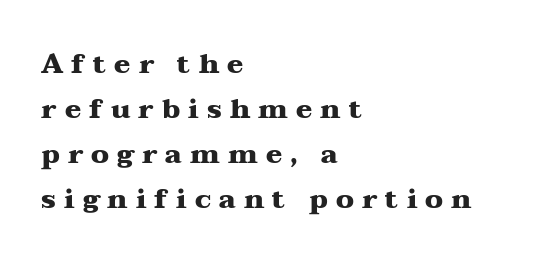
The image shows 27 px bold type, upright; set left-aligned, normal line spacing (1.67x), unusually wide letter spacing (+0.3 em), not underlined.
